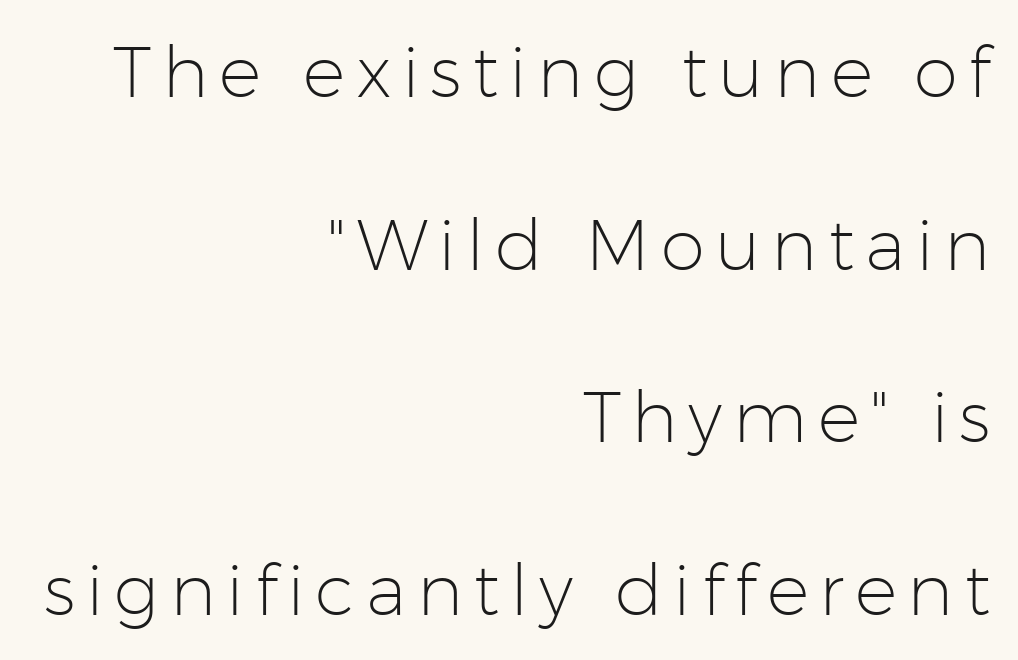
Lines of text with bare space underneath. Regarding serifs, this sample does without them. It's the straight-up-and-down kind of type. Reading down the column, the eye jumps a long way to each next line.
